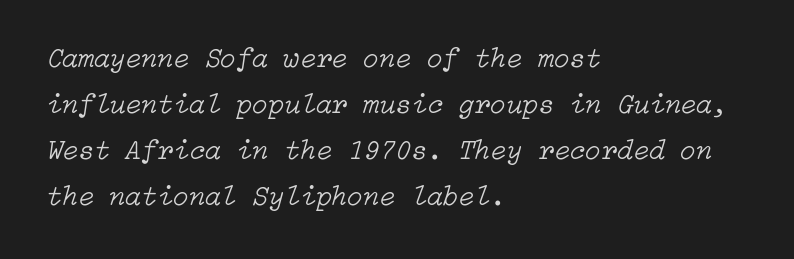
Q: Is the text bold? A: No.
Q: Is the text italic (slanted)? A: Yes, it leans right by about 15 degrees.
Q: Is the text underlined? A: No.
Q: How is the paragraph aligned? A: Left-aligned.
Q: Is the spacing between letters normal or unusually wide? A: Normal.
Q: Is the spacing between lines tight, normal or loose? A: Normal.
Q: Width (condensed, normal, or wide)? A: Normal.
Q: Stroke contrast? A: Low.
Q: x-height? A: Medium.
